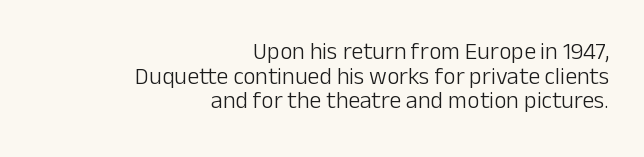
Q: Is the text bold? A: No.
Q: Is the text italic (slanted)? A: No, it is upright.
Q: Is the text underlined? A: No.
Q: How is the paragraph aligned? A: Right-aligned.
Q: Is the spacing between letters normal or unusually wide? A: Normal.
Q: Is the spacing between lines tight, normal or loose? A: Tight.
